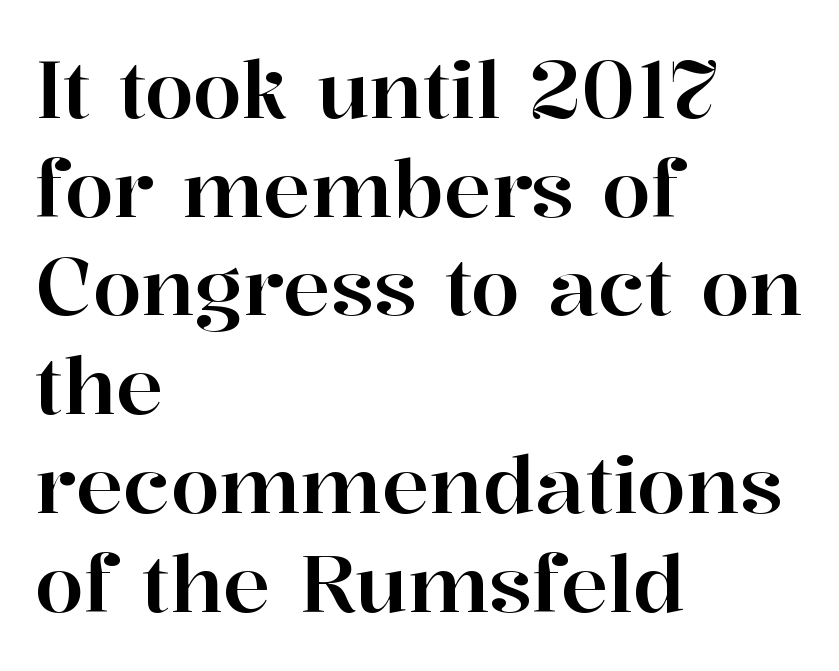
{"serif": "yes", "italic": "no", "width": "normal", "stroke_contrast": "high", "x_height": "medium", "monospaced": "no", "underline": "no", "align": "left", "line_spacing": "normal", "line_spacing_ratio": 1.25, "letter_spacing": "normal", "letter_spacing_em": 0.0, "glyph_px": 79}
